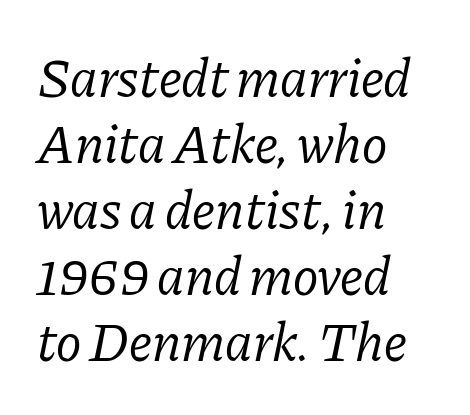
One-word summary of the alignment: left. Think of a printed novel: that variable character pitch is what you see here. Quick note: underline off. Nothing unusual about the tracking: characters are spaced as the font intends.
